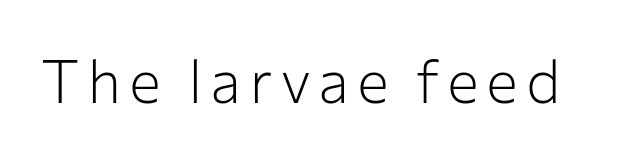
{"serif": "no", "italic": "no", "bold": "no", "weight": "light", "width": "normal", "stroke_contrast": "low", "x_height": "medium", "monospaced": "no", "underline": "no", "glyph_px": 60}
